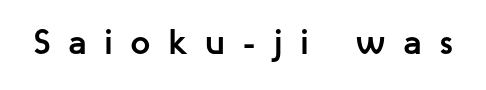
Q: Is the text bold? A: Yes.
Q: Is the text italic (slanted)? A: No, it is upright.
Q: Is the typeface a serif or a sans-serif typeface? A: Sans-serif.
Q: Is the text underlined? A: No.
Q: Is the spacing between letters normal or unusually wide? A: Unusually wide.
Q: Width (condensed, normal, or wide)? A: Normal.
Q: Stroke contrast? A: Low.
Q: x-height? A: Medium.
Q: Monospaced? A: No.
